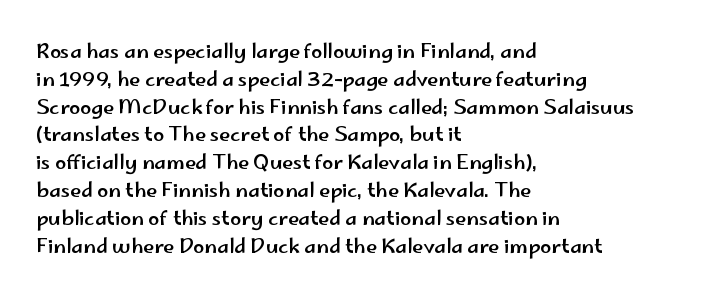
Ordinary non-slanted type is in use. If you drew a ruler down the left edge, every line would touch it. Underlining? Definitely not there. Rows of type keep a routine distance in the vertical direction. Observe the ordinary spacing: letters are neighbours, not strangers.
